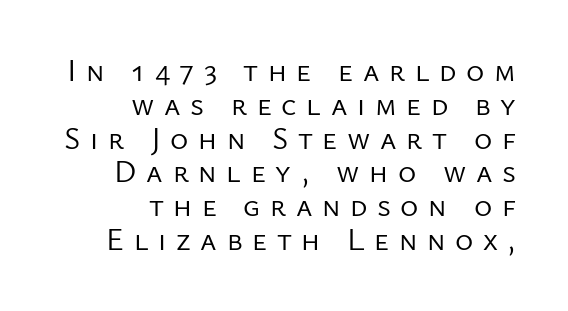
If you drew a ruler down the right edge, every line would touch it. The letters advance in unequal steps, a hallmark of proportional type. Descender tails drop into unmarked territory. The line texture is sparse and dotted thanks to wide tracking.
